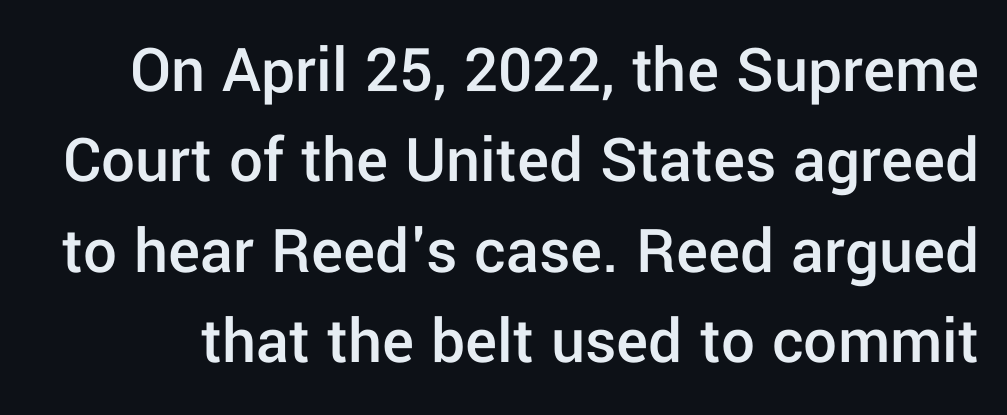
Q: Is the text bold? A: Semi-bold.
Q: Is the text italic (slanted)? A: No, it is upright.
Q: Is the typeface a serif or a sans-serif typeface? A: Sans-serif.
Q: Is the text underlined? A: No.
Q: Is the spacing between letters normal or unusually wide? A: Normal.
Q: Is the spacing between lines tight, normal or loose? A: Normal.
Q: Width (condensed, normal, or wide)? A: Normal.
Q: Stroke contrast? A: Low.
Q: x-height? A: Medium.
Q: Monospaced? A: No.
